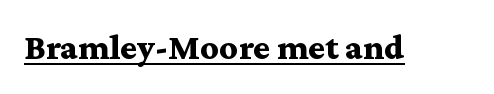
Serif or sans? Serif — the stroke terminals have little feet. Pretty heavy lettering here — definitely bold. No extra tracking has been applied to these lines. Emphasis is given by a line drawn under the lettering. The specimen reads as upright at a glance.
